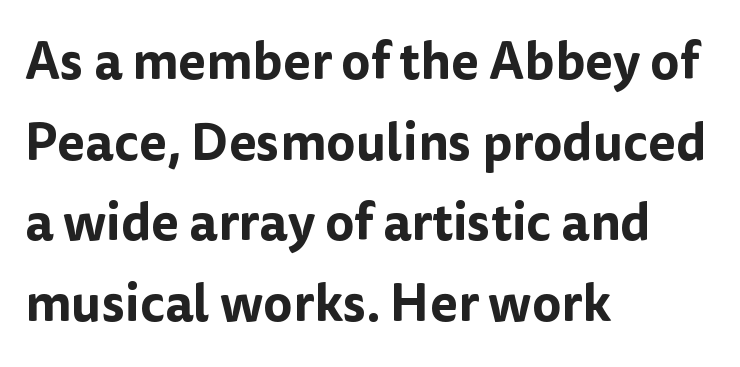
{"serif": "no", "italic": "no", "width": "normal", "stroke_contrast": "low", "x_height": "medium", "monospaced": "no", "underline": "no", "align": "left", "line_spacing": "normal", "line_spacing_ratio": 1.58, "letter_spacing": "normal", "letter_spacing_em": 0.0, "glyph_px": 51}
